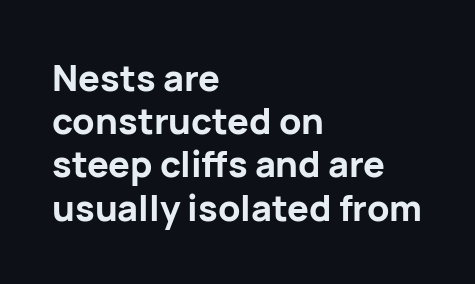
{"serif": "no", "italic": "no", "bold": "yes", "weight": "bold", "width": "normal", "stroke_contrast": "low", "x_height": "medium", "monospaced": "no", "underline": "no", "align": "left", "line_spacing_ratio": 1.2, "letter_spacing": "normal", "letter_spacing_em": 0.0, "glyph_px": 36}
